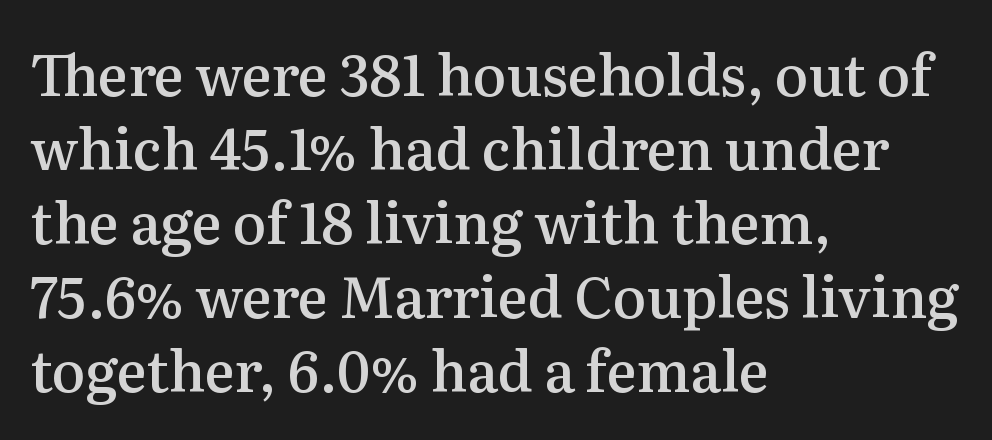
Q: Is the text bold? A: Semi-bold.
Q: Is the text italic (slanted)? A: No, it is upright.
Q: Is the typeface a serif or a sans-serif typeface? A: Serif.
Q: Is the text underlined? A: No.
Q: How is the paragraph aligned? A: Left-aligned.
Q: Is the spacing between letters normal or unusually wide? A: Normal.
Q: Is the spacing between lines tight, normal or loose? A: Normal.
Q: Width (condensed, normal, or wide)? A: Normal.
Q: Stroke contrast? A: Medium.
Q: x-height? A: Medium.
Q: Monospaced? A: No.
